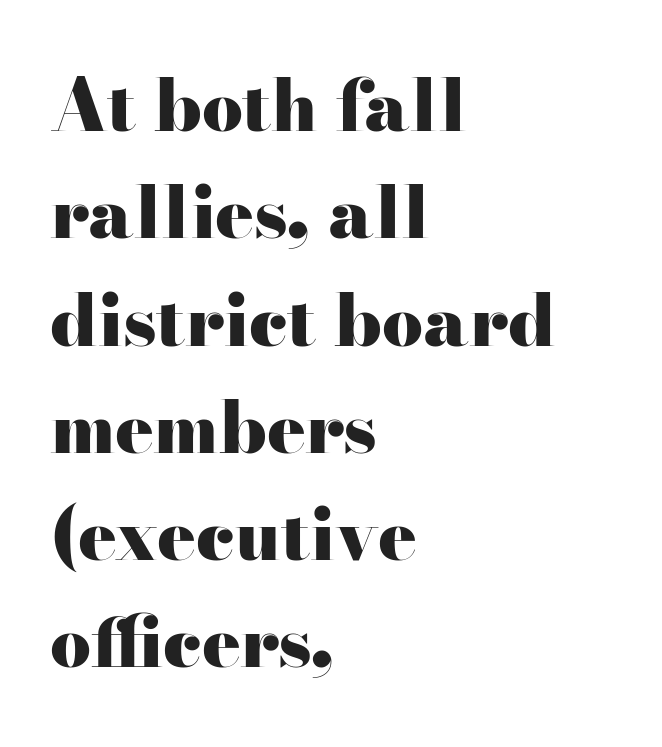
{"serif": "yes", "italic": "no", "bold": "yes", "weight": "heavy", "width": "wide", "stroke_contrast": "high", "x_height": "small", "monospaced": "no", "underline": "no", "align": "left", "line_spacing": "normal", "line_spacing_ratio": 1.49, "letter_spacing": "normal", "letter_spacing_em": 0.0, "glyph_px": 72}
